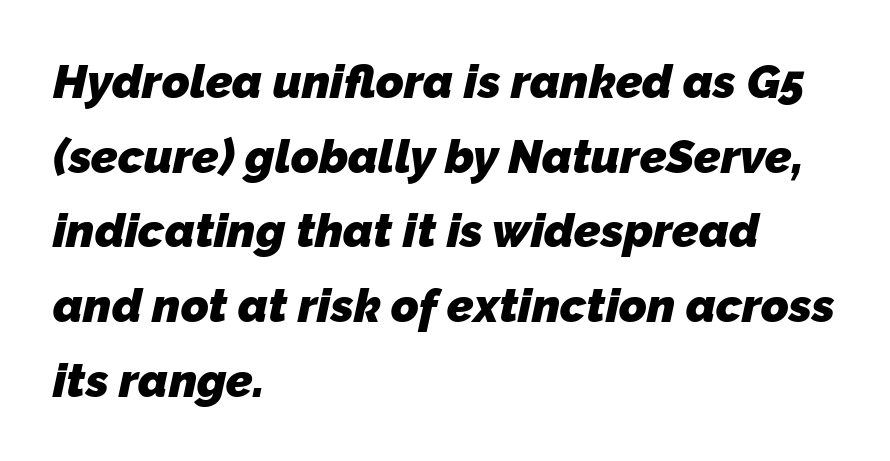
The image shows 47 px heavy sans-serif type; set left-aligned, normal line spacing (1.59x), normal letter spacing, not underlined; low stroke contrast and a medium x-height.
